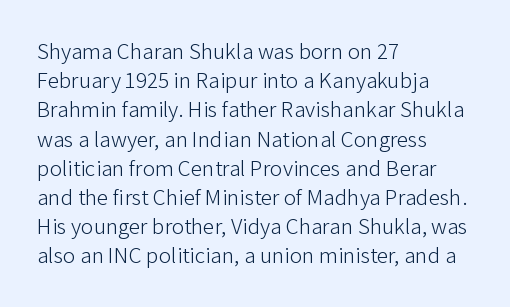
Q: Is the text bold? A: No.
Q: Is the text italic (slanted)? A: No, it is upright.
Q: Is the text underlined? A: No.
Q: How is the paragraph aligned? A: Left-aligned.
Q: Is the spacing between letters normal or unusually wide? A: Normal.
Q: Is the spacing between lines tight, normal or loose? A: Normal.
